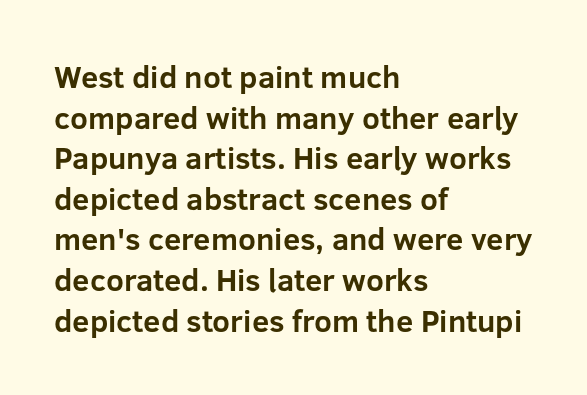
The face used here is proportionally spaced, like ordinary book or web type. Typesetter's note: full bold, strokes at maximum text heaviness. This is the regular roman posture of the typeface. The lines in this sample share a left origin and differ only in where they stop.
